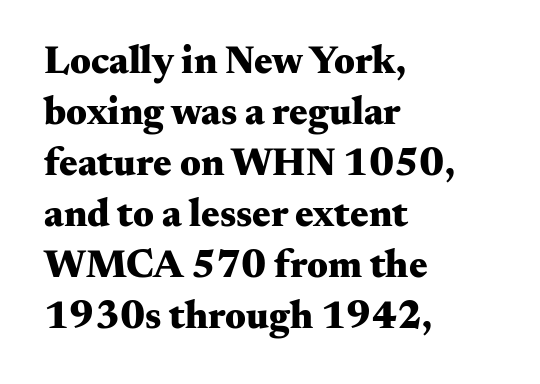
A typesetter would label this face a serif. Notice how the stems are strictly vertical — no italics here. Beneath every word, the page is bare. The passage shown has conventional tracking throughout.
